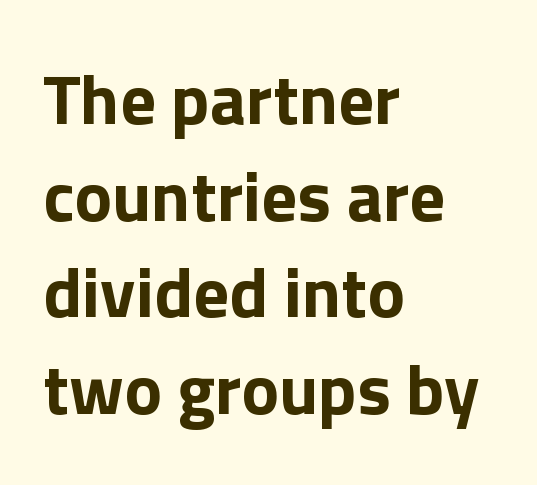
{"serif": "no", "italic": "no", "bold": "yes", "weight": "bold", "width": "normal", "x_height": "medium", "monospaced": "no", "underline": "no", "align": "left", "line_spacing": "normal", "line_spacing_ratio": 1.36, "letter_spacing": "normal", "letter_spacing_em": 0.0, "glyph_px": 71}
